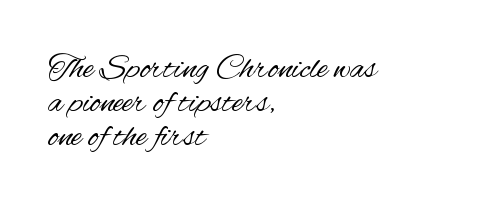
The characters display no serif detailing; their extremities are plain. The horizontal fit of the characters is conventional and even. Does the copy run flush right? No — it runs flush left.
